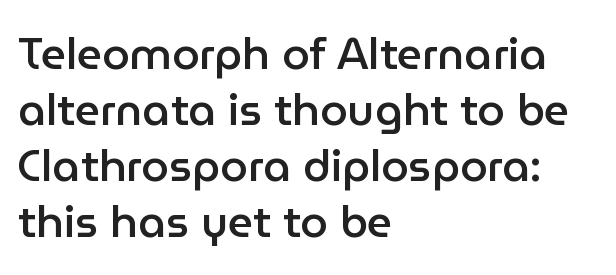
The image shows 44 px semibold sans-serif type, upright; set left-aligned, normal line spacing (1.27x), normal letter spacing, not underlined; low stroke contrast and a medium x-height.
